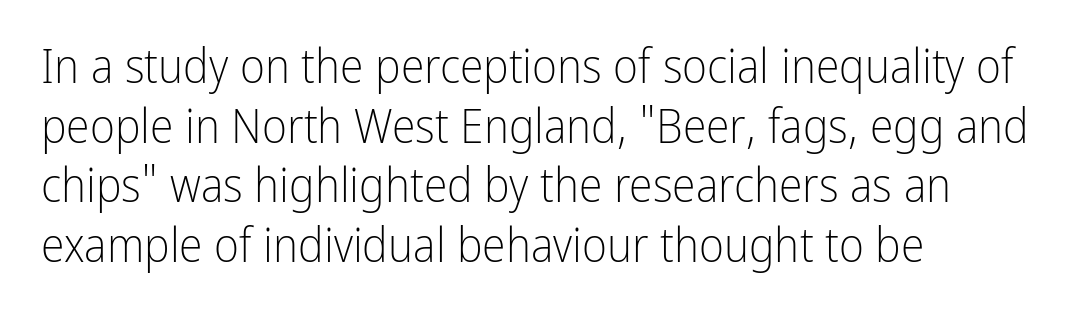
The image shows 48 px light, condensed sans-serif type, upright; set left-aligned, line spacing 1.24x, normal letter spacing, not underlined; low stroke contrast and a medium x-height.
